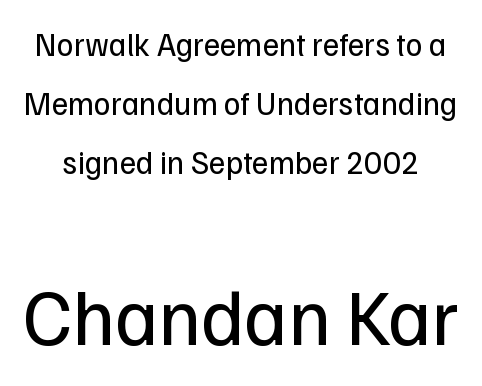
The font is comparable to plain body text, perhaps lighter. Character size in the trailing block exceeds that of the leading block. Posture: straight, roman, zero tilt. Beneath every word, the page is bare. Character widths vary here, with narrow letters taking less room than wide ones. This rendering leaves character spacing at its baseline value.
